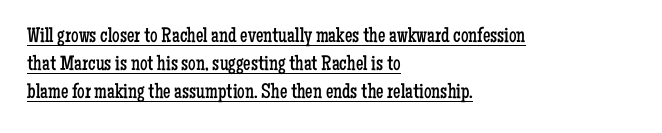
Is this a heavy cut? Hardly; it is regular or lighter. A baseline rule has been typeset under these characters. Every stem runs plumb, perpendicular to the baseline. The lines sit at an ordinary, default distance from one another. These lines are set flush left with a ragged right edge. Short note: letters normally spaced.
